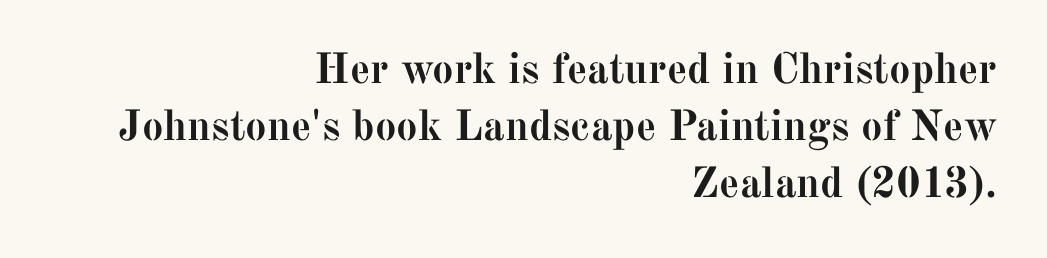
Q: Is the text bold? A: Yes.
Q: Is the text italic (slanted)? A: No, it is upright.
Q: Is the typeface a serif or a sans-serif typeface? A: Serif.
Q: Is the text underlined? A: No.
Q: How is the paragraph aligned? A: Right-aligned.
Q: Is the spacing between letters normal or unusually wide? A: Normal.
Q: Is the spacing between lines tight, normal or loose? A: Normal.
Q: Width (condensed, normal, or wide)? A: Normal.
Q: Stroke contrast? A: Medium.
Q: x-height? A: Medium.
Q: Monospaced? A: No.
